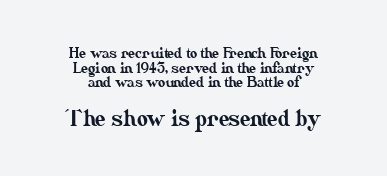
The image shows 21 px text type, upright; set centered, tight line spacing (1.05x), normal letter spacing, not underlined; the second (bottom) block is 1.5x larger.
